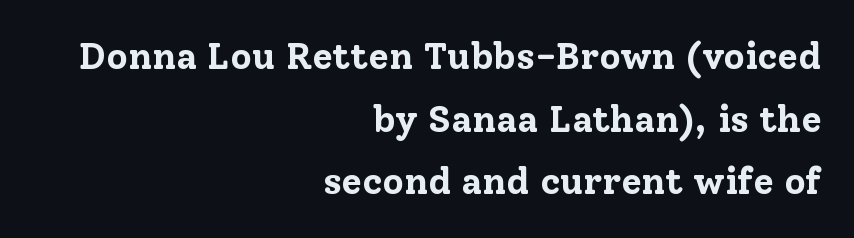
The image shows 37 px bold serif type, upright; set right-aligned, normal line spacing (1.69x), normal letter spacing, not underlined; low stroke contrast and a medium x-height.
